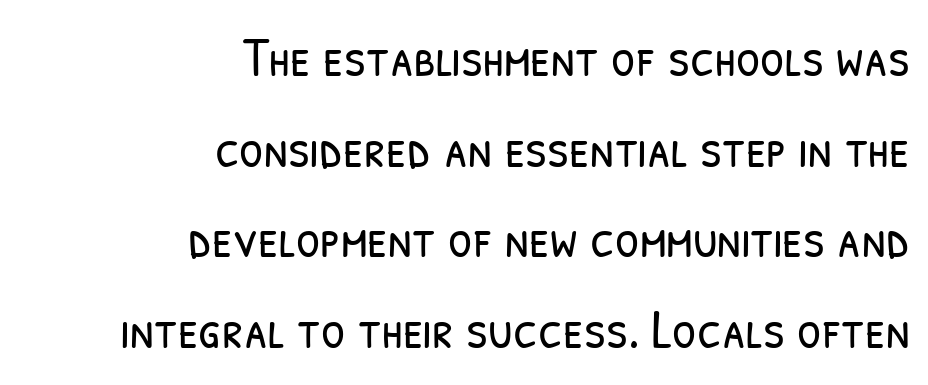
The image shows 55 px light, condensed sans-serif type; set right-aligned, normal line spacing (1.65x), normal letter spacing, not underlined; low stroke contrast and a medium x-height.
